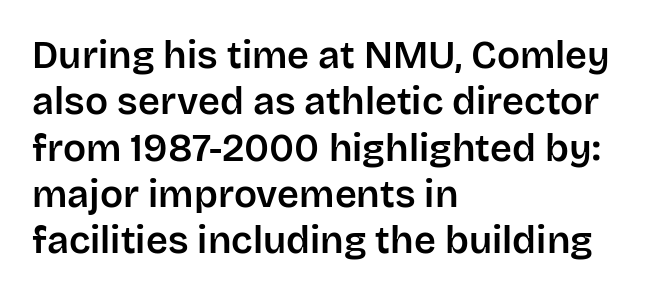
{"serif": "no", "italic": "no", "width": "normal", "stroke_contrast": "low", "x_height": "large", "monospaced": "no", "underline": "no", "align": "left", "line_spacing_ratio": 1.22, "letter_spacing": "normal", "letter_spacing_em": 0.0, "glyph_px": 38}
